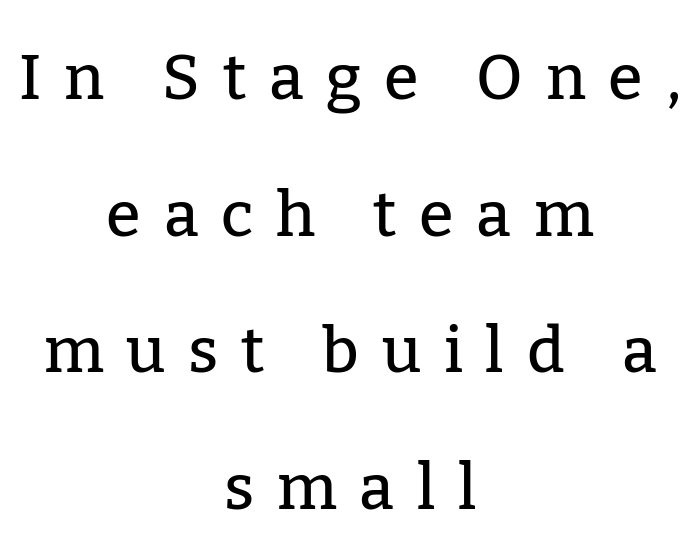
{"serif": "yes", "italic": "no", "width": "normal", "stroke_contrast": "low", "x_height": "medium", "monospaced": "no", "underline": "no", "align": "center", "line_spacing": "loose", "line_spacing_ratio": 2.17, "letter_spacing": "wide", "letter_spacing_em": 0.36, "glyph_px": 63}
